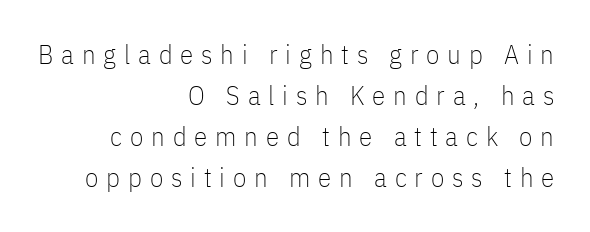
{"italic": "no", "bold": "no", "underline": "no", "align": "right", "line_spacing": "normal", "line_spacing_ratio": 1.52, "letter_spacing": "wide", "letter_spacing_em": 0.29, "glyph_px": 27}
